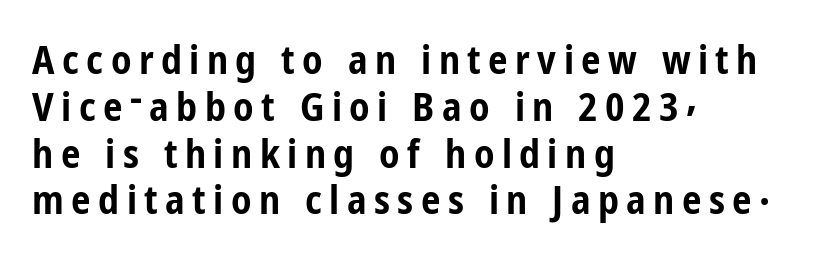
The face used here is a sans, in the tradition of grotesques and geometrics. Is the block centered? No — it sits flush against the left margin. Characters remain perfectly vertical along every line. The specimen omits any rule beneath the text block's lines. Each letter keeps its own natural width here, so spacing adapts to shape. Every letter is thick-stroked: bold, no question.
